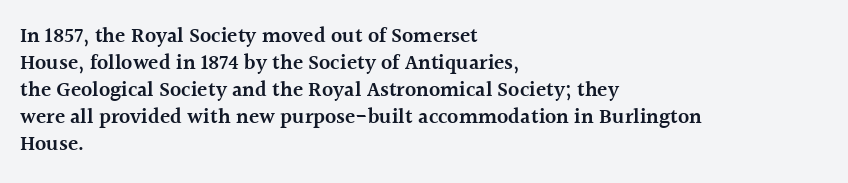
Q: Is the text bold? A: Semi-bold.
Q: Is the text italic (slanted)? A: No, it is upright.
Q: Is the text underlined? A: No.
Q: How is the paragraph aligned? A: Left-aligned.
Q: Is the spacing between letters normal or unusually wide? A: Normal.
Q: Is the spacing between lines tight, normal or loose? A: Normal.
